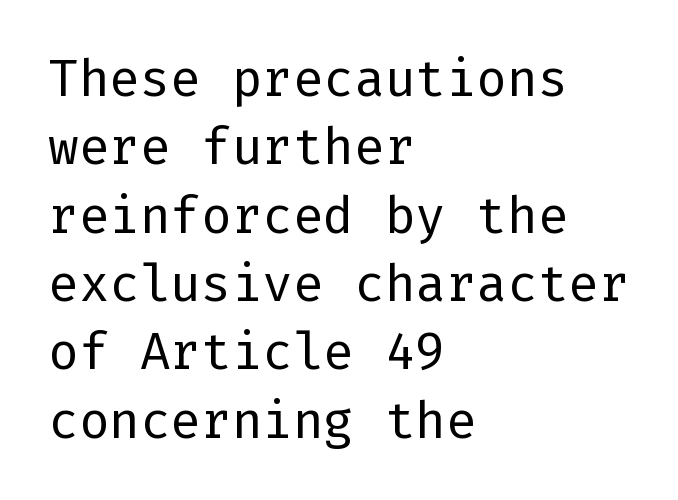
Q: Is the text bold? A: No.
Q: Is the text italic (slanted)? A: No, it is upright.
Q: Is the typeface a serif or a sans-serif typeface? A: Sans-serif.
Q: Is the text underlined? A: No.
Q: How is the paragraph aligned? A: Left-aligned.
Q: Is the spacing between letters normal or unusually wide? A: Normal.
Q: Is the spacing between lines tight, normal or loose? A: Normal.
Q: Width (condensed, normal, or wide)? A: Normal.
Q: Stroke contrast? A: Low.
Q: x-height? A: Medium.
